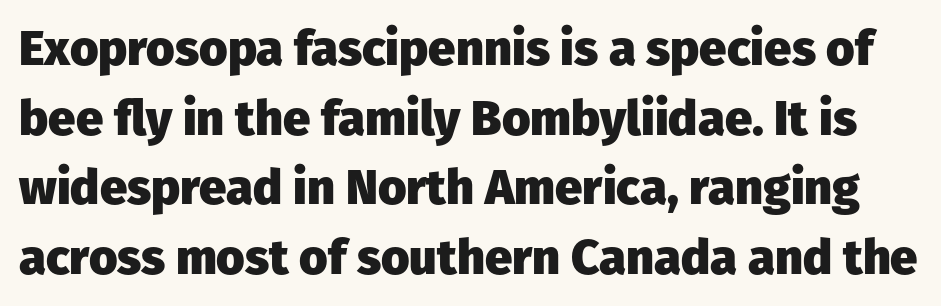
The strokes are fattened all the way to bold. Tracking value appears to be zero — textbook default spacing. Typographically, this falls in the sans-serif category. Character widths vary here, with narrow letters taking less room than wide ones. Ascenders rise straight up at ninety degrees. Descenders are the only things crossing below the line.
